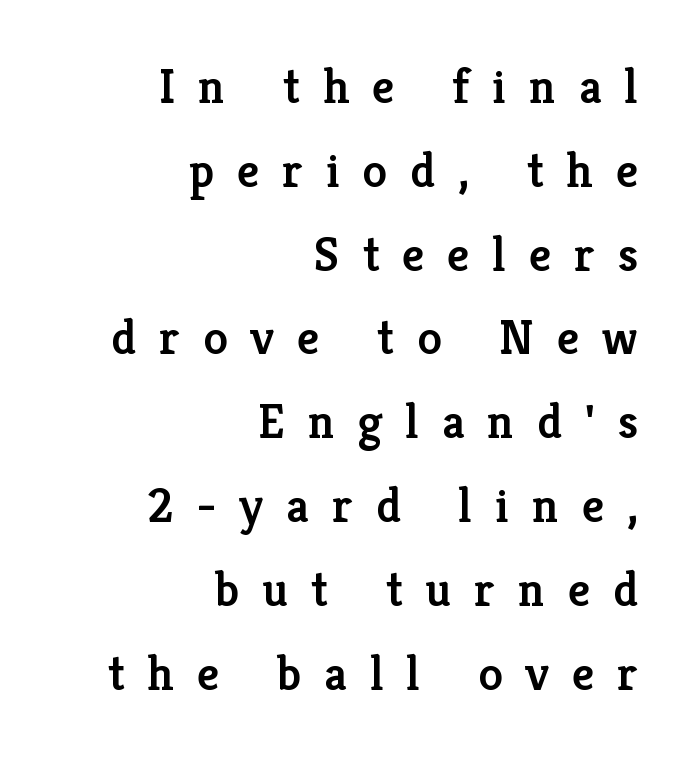
{"serif": "yes", "italic": "no", "bold": "semi", "weight": "semibold", "width": "normal", "stroke_contrast": "low", "x_height": "medium", "monospaced": "no", "underline": "no", "align": "right", "line_spacing_ratio": 1.71, "letter_spacing": "wide", "letter_spacing_em": 0.47, "glyph_px": 49}
